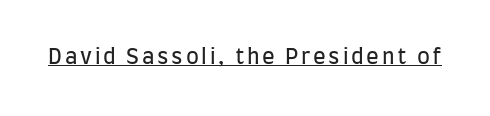
The image shows 21 px text type, upright; set underlined.
